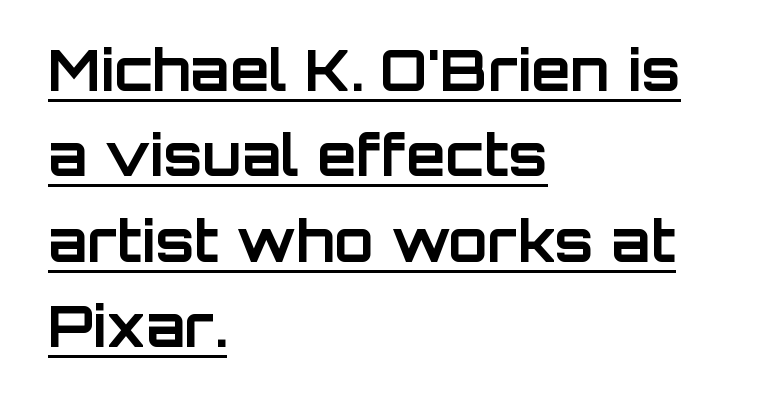
{"serif": "no", "italic": "no", "bold": "yes", "weight": "bold", "width": "normal", "stroke_contrast": "low", "x_height": "large", "monospaced": "no", "underline": "yes", "align": "left", "line_spacing": "normal", "line_spacing_ratio": 1.5, "letter_spacing": "normal", "letter_spacing_em": 0.0, "glyph_px": 57}
